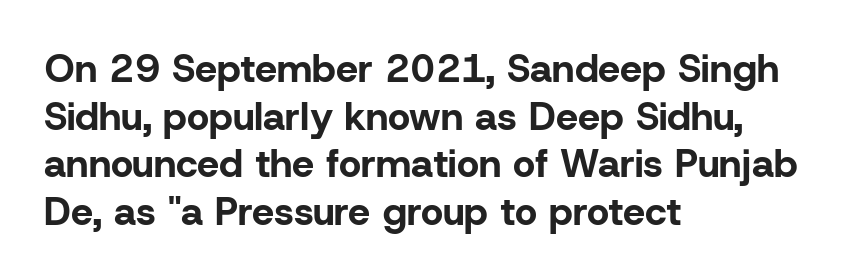
Nope, no serifs anywhere on these letters. The string is rendered with underlining switched off. Proportional: the letters do not fall into vertical columns. The letters are bold, with thick, heavy strokes. Is the letter spacing exaggerated? No — it looks like the ordinary default.
